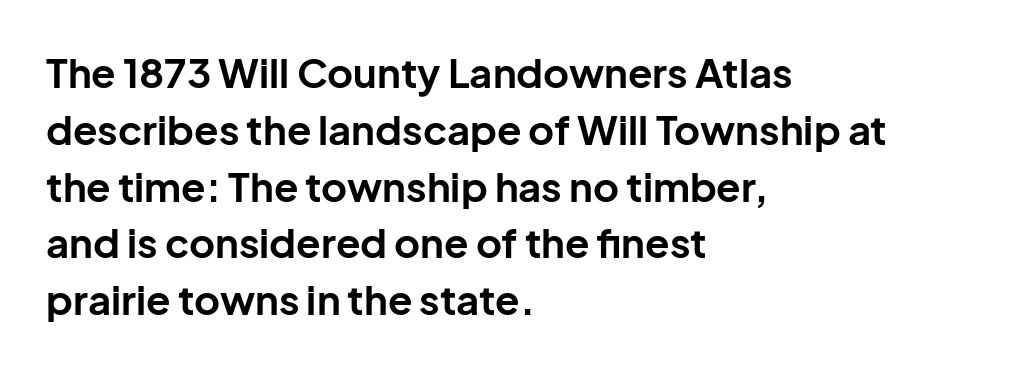
The image shows 40 px bold sans-serif type, upright; set left-aligned, normal line spacing (1.42x), normal letter spacing, not underlined; low stroke contrast and a medium x-height.
